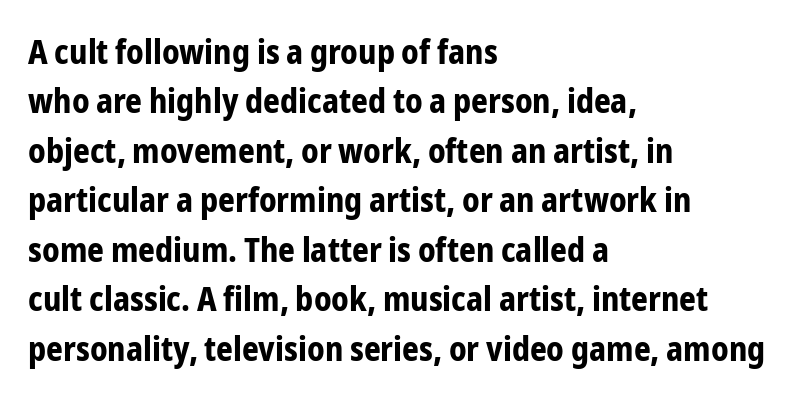
Is the type bold? Yes — the strokes are clearly thick and heavy. Honestly, the letter spacing is just normal — you wouldn't notice it. Note: no serifs on the glyphs. Underlining? Definitely not there.
